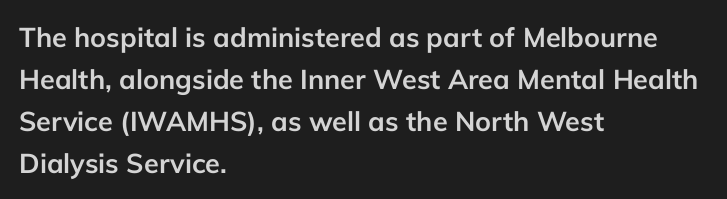
The image shows 27 px bold type, upright; set left-aligned, normal line spacing (1.55x), normal letter spacing, not underlined.
